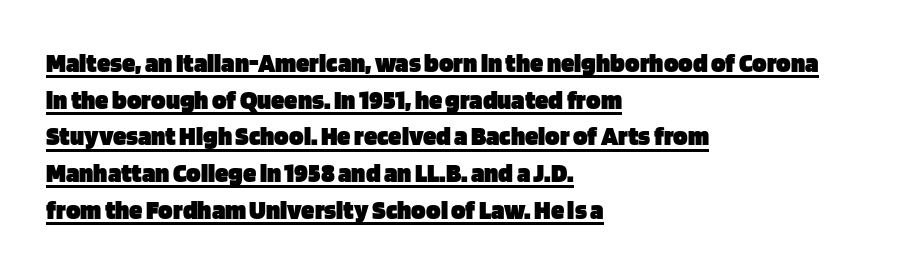
Does a line run under the words? Yes, clearly. Set as a true bold cut, around the 700 mark. The space between consecutive lines is moderate. The letters stand straight up with perfectly vertical stems. Every row of glyphs begins at an identical x-position on the left.
